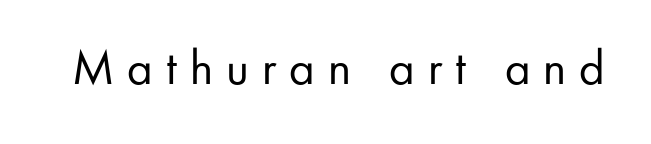
{"serif": "no", "italic": "no", "bold": "no", "weight": "regular", "width": "normal", "stroke_contrast": "low", "x_height": "small", "monospaced": "no", "underline": "no", "letter_spacing": "wide", "letter_spacing_em": 0.26, "glyph_px": 50}
